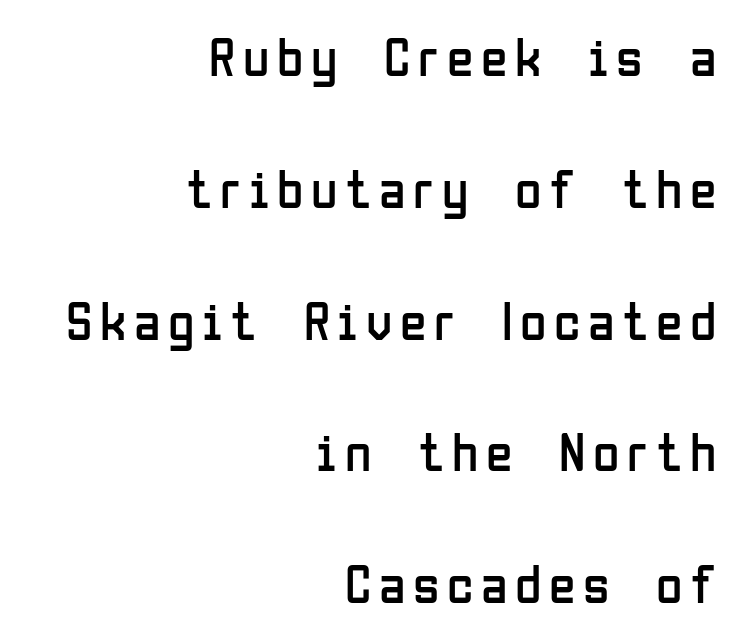
The type sits square on the baseline with zero lean. Weight class: somewhere from thin through regular. One-word summary of the alignment: right. The string is rendered with underlining switched off.
